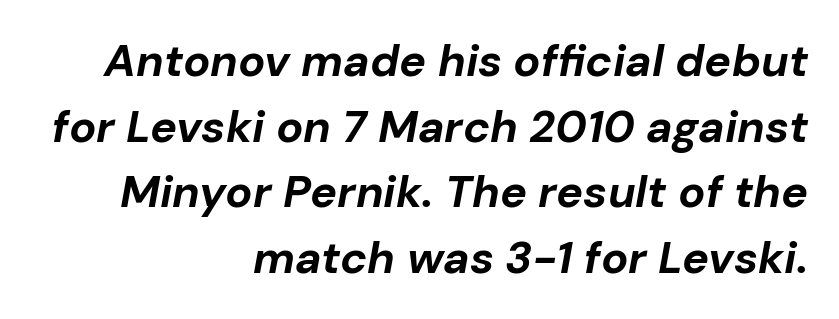
The image shows 45 px bold type, italic (leaning right); set right-aligned, normal line spacing (1.46x), normal letter spacing, not underlined; low stroke contrast and a medium x-height.
